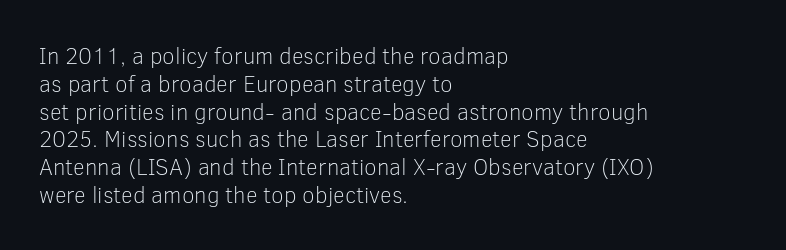
The image shows 23 px text type, upright; set left-aligned, line spacing 1.21x, normal letter spacing, not underlined.
